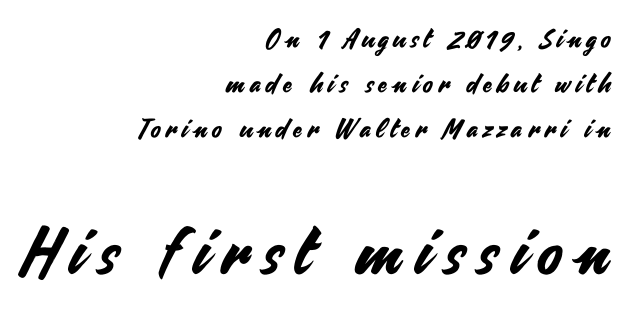
Type size steps up from the first block to the second. No feet cap the strokes, marking this as sans-serif type. If you drew a ruler down the right edge, every line would touch it. The gap between lines stays unmarked.
